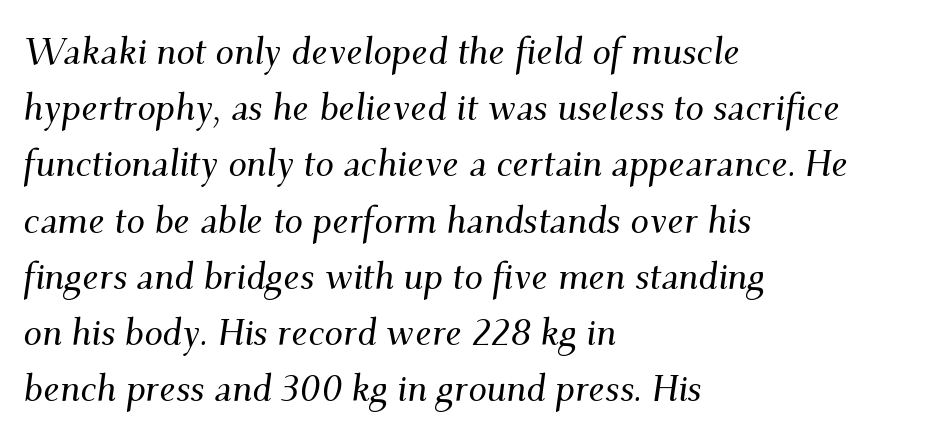
To sum up the face: it has serifs. The specimen reads as italic at a glance. A student would call this left alignment; a typographer would say flush left, rag right. The line-height multiplier appears to be the usual default.
